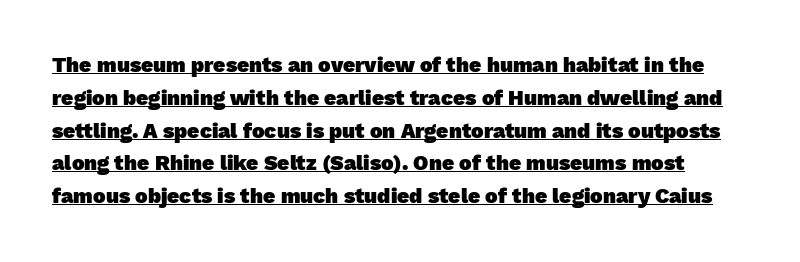
Q: Is the text bold? A: Yes.
Q: Is the text underlined? A: Yes.
Q: Is the spacing between letters normal or unusually wide? A: Normal.
Q: Is the spacing between lines tight, normal or loose? A: Normal.
